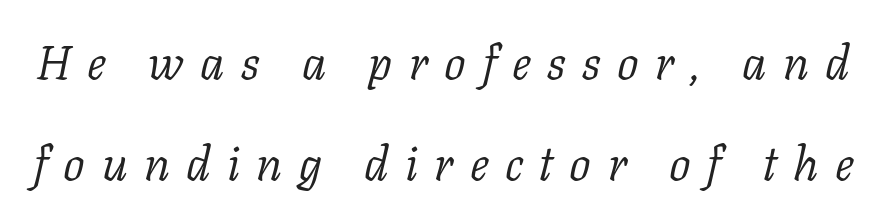
The image shows 48 px light serif type, italic (leaning right); set loose line spacing (2.1x), unusually wide letter spacing (+0.34 em), not underlined; low stroke contrast and a medium x-height.
